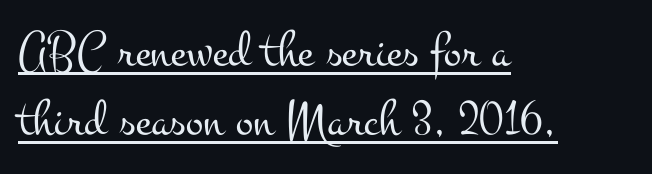
{"bold": "no", "weight": "light", "width": "wide", "stroke_contrast": "medium", "x_height": "small", "monospaced": "no", "underline": "yes", "align": "left", "line_spacing": "normal", "line_spacing_ratio": 1.32, "letter_spacing": "normal", "letter_spacing_em": 0.0, "glyph_px": 52}
